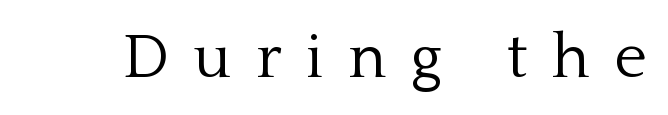
The image shows 63 px light serif type, upright; set unusually wide letter spacing (+0.39 em), not underlined; low stroke contrast and a medium x-height.
